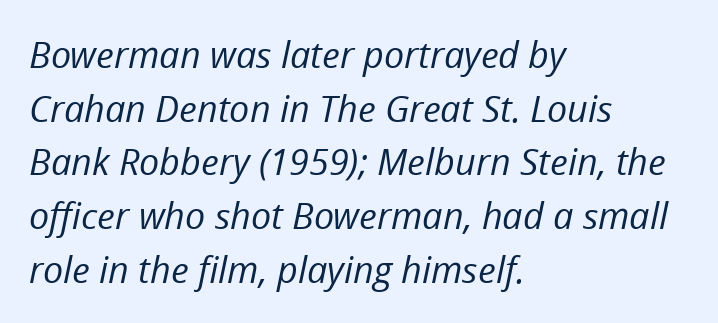
The image shows 36 px regular-weight type, italic (leaning right); set left-aligned, normal line spacing (1.49x), normal letter spacing, not underlined; low stroke contrast and a medium x-height.
